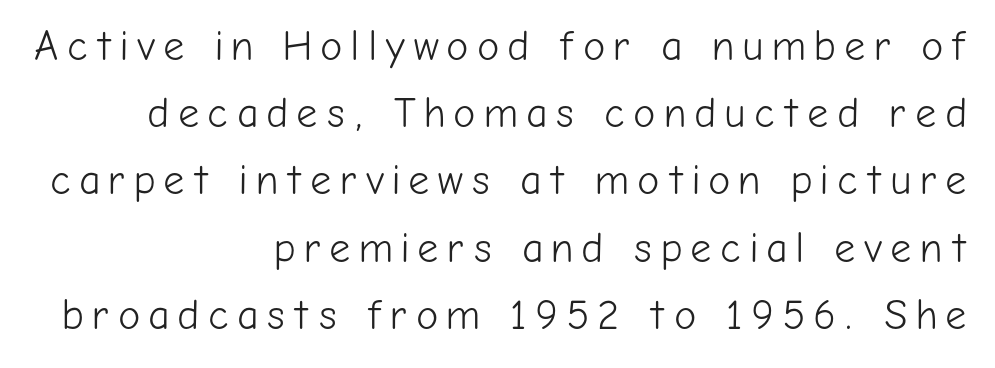
The specimen omits any rule beneath the text block's lines. Vertically, the passage feels balanced, rows spaced as you'd expect. Think standard paragraph weight, or any step lighter than that. Caption: multi-line text, flush right, ragged left. This is the regular roman posture of the typeface.
